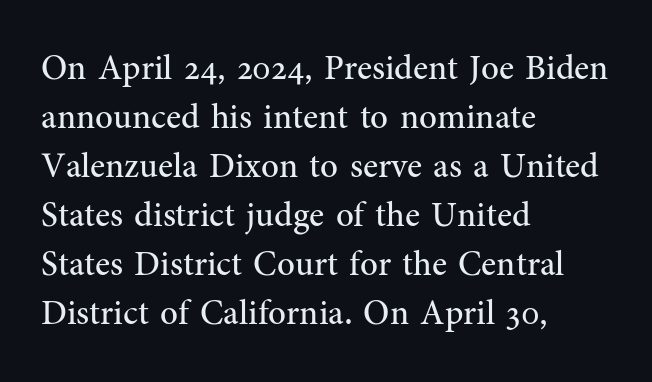
{"serif": "yes", "italic": "no", "bold": "no", "weight": "regular", "width": "normal", "stroke_contrast": "medium", "x_height": "medium", "monospaced": "no", "underline": "no", "align": "left", "line_spacing": "normal", "line_spacing_ratio": 1.4, "letter_spacing": "normal", "letter_spacing_em": 0.0, "glyph_px": 35}
